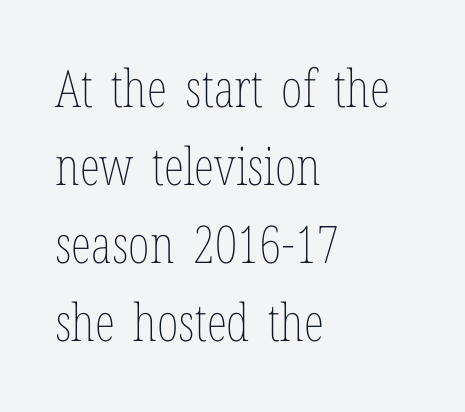
The leading is moderate, giving the passage an even texture. Each word holds together tightly as a unit, with standard inter-letter gaps. The baseline area is clear. Stems and bowls with no extra thickness — not bold.
